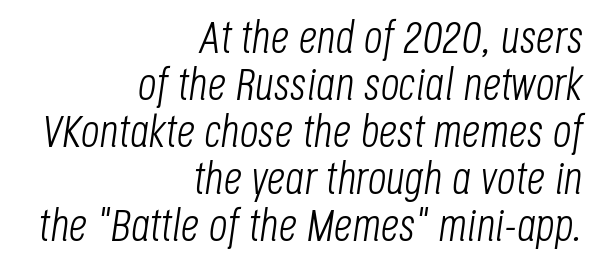
The image shows 46 px light, condensed type, italic (leaning right); set right-aligned, tight line spacing (1.02x), normal letter spacing, not underlined; low stroke contrast and a large x-height.
